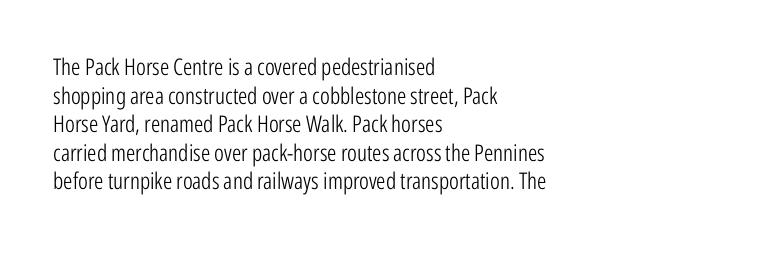
The image shows 23 px text type, upright; set left-aligned, line spacing 1.24x, normal letter spacing, not underlined.
